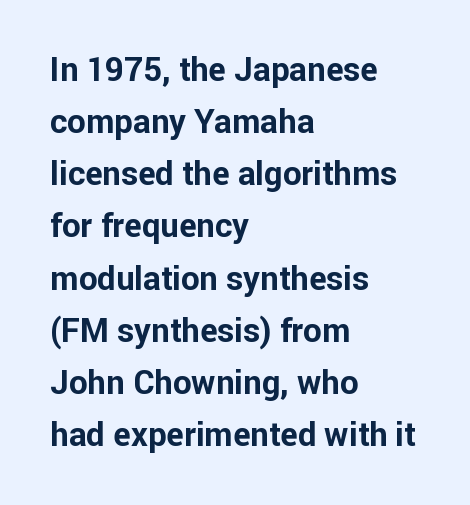
The image shows 33 px bold sans-serif type, upright; set left-aligned, normal line spacing (1.58x), normal letter spacing, not underlined; low stroke contrast and a medium x-height.
